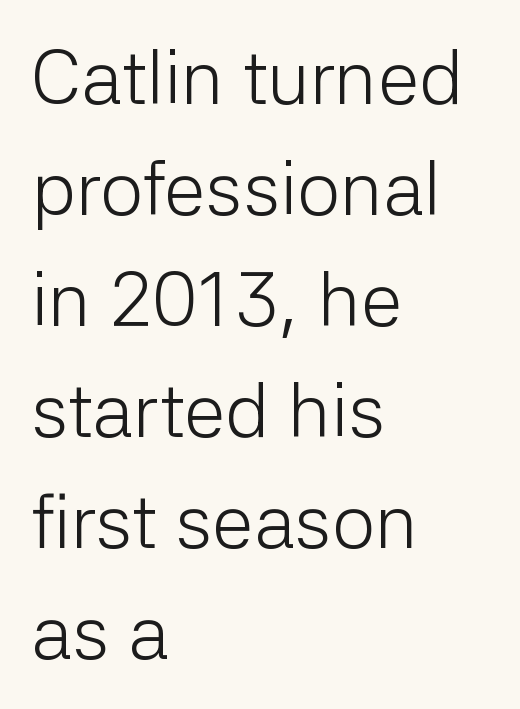
Q: Is the text bold? A: No.
Q: Is the text italic (slanted)? A: No, it is upright.
Q: Is the typeface a serif or a sans-serif typeface? A: Sans-serif.
Q: Is the text underlined? A: No.
Q: How is the paragraph aligned? A: Left-aligned.
Q: Is the spacing between letters normal or unusually wide? A: Normal.
Q: Is the spacing between lines tight, normal or loose? A: Normal.
Q: Width (condensed, normal, or wide)? A: Normal.
Q: Stroke contrast? A: Low.
Q: x-height? A: Medium.
Q: Monospaced? A: No.
